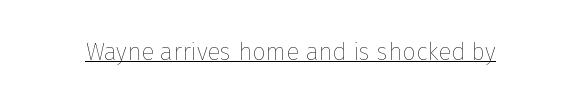
{"italic": "no", "bold": "no", "underline": "yes", "letter_spacing": "normal", "letter_spacing_em": 0.0, "glyph_px": 24}
